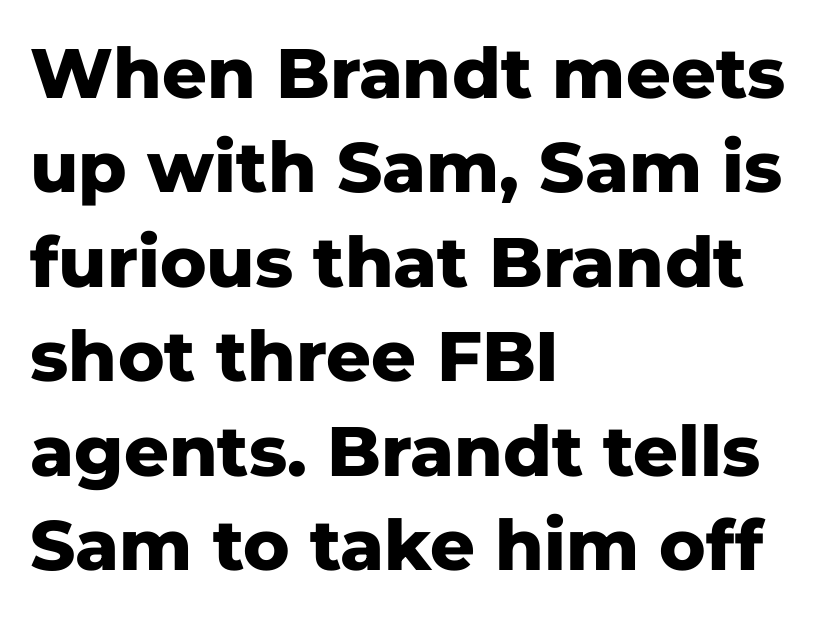
{"serif": "no", "italic": "no", "bold": "yes", "weight": "heavy", "width": "normal", "stroke_contrast": "low", "x_height": "medium", "monospaced": "no", "underline": "no", "align": "left", "line_spacing": "normal", "line_spacing_ratio": 1.35, "letter_spacing": "normal", "letter_spacing_em": 0.0, "glyph_px": 70}
